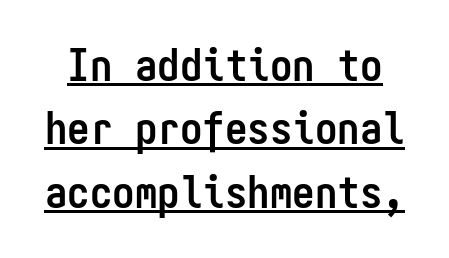
{"serif": "no", "italic": "no", "bold": "yes", "weight": "semibold", "width": "condensed", "stroke_contrast": "low", "x_height": "medium", "monospaced": "yes", "underline": "yes", "line_spacing": "normal", "line_spacing_ratio": 1.41, "letter_spacing": "normal", "letter_spacing_em": 0.0, "glyph_px": 45}
